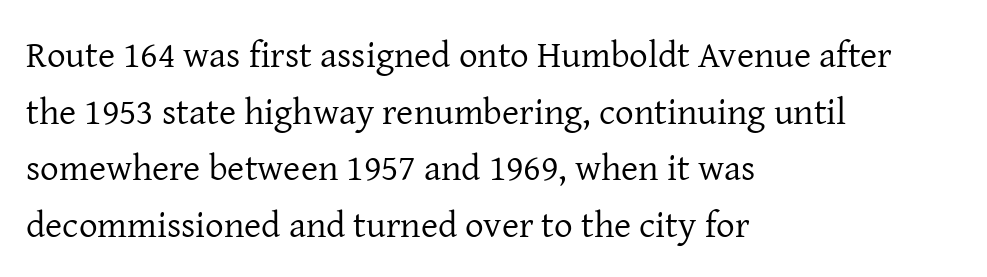
Q: Is the text bold? A: No.
Q: Is the text italic (slanted)? A: No, it is upright.
Q: Is the typeface a serif or a sans-serif typeface? A: Serif.
Q: Is the text underlined? A: No.
Q: How is the paragraph aligned? A: Left-aligned.
Q: Is the spacing between letters normal or unusually wide? A: Normal.
Q: Is the spacing between lines tight, normal or loose? A: Normal.
Q: Width (condensed, normal, or wide)? A: Normal.
Q: Stroke contrast? A: Low.
Q: x-height? A: Medium.
Q: Monospaced? A: No.
